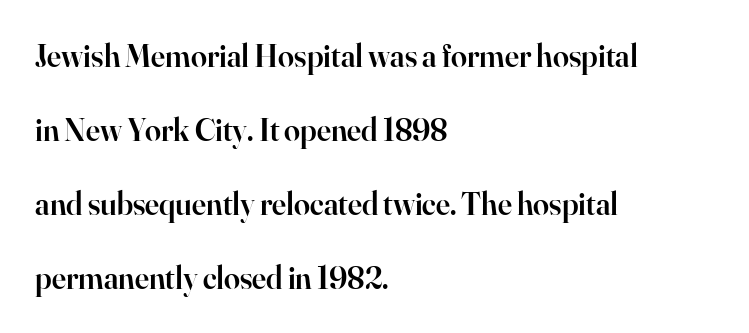
Q: Is the text bold? A: Semi-bold.
Q: Is the text italic (slanted)? A: No, it is upright.
Q: Is the typeface a serif or a sans-serif typeface? A: Serif.
Q: Is the text underlined? A: No.
Q: How is the paragraph aligned? A: Left-aligned.
Q: Is the spacing between letters normal or unusually wide? A: Normal.
Q: Is the spacing between lines tight, normal or loose? A: Loose.
Q: Width (condensed, normal, or wide)? A: Normal.
Q: Stroke contrast? A: High.
Q: x-height? A: Small.
Q: Monospaced? A: No.
